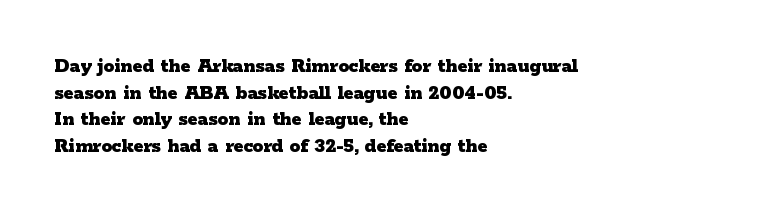
Honestly, the row spacing looks completely unremarkable. Posture: upright roman. Plenty of ink on the page — the face is bold. Typeset ragged right — the left edge is the straight one.
